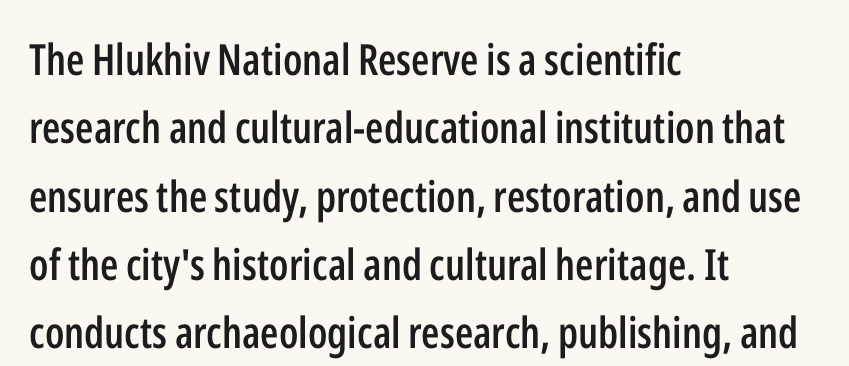
{"serif": "no", "italic": "no", "bold": "semi", "weight": "semibold", "width": "condensed", "stroke_contrast": "low", "x_height": "medium", "monospaced": "no", "underline": "no", "align": "left", "line_spacing": "normal", "line_spacing_ratio": 1.59, "letter_spacing": "normal", "letter_spacing_em": 0.0, "glyph_px": 43}
